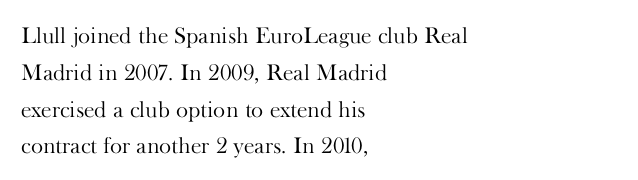
{"italic": "no", "bold": "no", "underline": "no", "align": "left", "line_spacing": "normal", "line_spacing_ratio": 1.6, "letter_spacing": "normal", "letter_spacing_em": 0.0, "glyph_px": 23}
